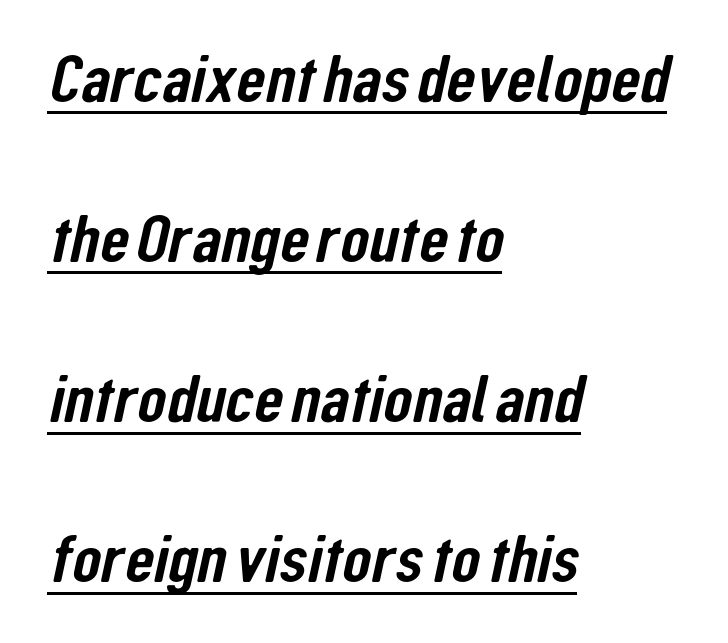
Q: Is the typeface a serif or a sans-serif typeface? A: Sans-serif.
Q: Is the text underlined? A: Yes.
Q: How is the paragraph aligned? A: Left-aligned.
Q: Is the spacing between letters normal or unusually wide? A: Normal.
Q: Is the spacing between lines tight, normal or loose? A: Loose.
Q: Width (condensed, normal, or wide)? A: Condensed.
Q: Stroke contrast? A: Low.
Q: x-height? A: Medium.
Q: Monospaced? A: No.
